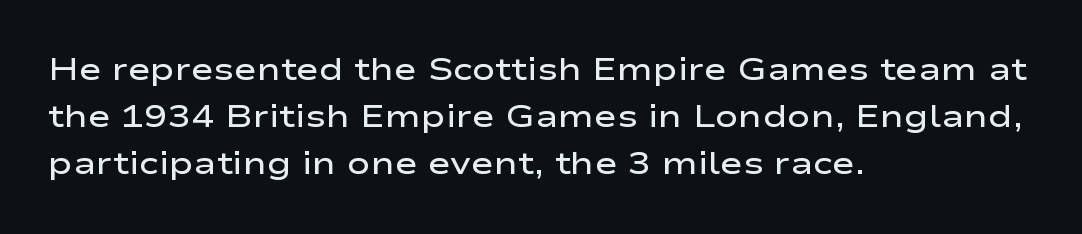
How would I describe the line gaps? Plain and ordinary. The words here are not underlined. When letters stand straight like this, we call the style roman or upright. These lines carry some extra weight — a demibold, not a full bold. Teacher's note: observe the even left margin — that is flush-left alignment.
